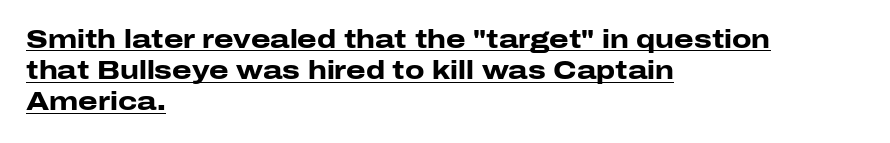
Q: Is the text bold? A: Yes.
Q: Is the text italic (slanted)? A: No, it is upright.
Q: Is the text underlined? A: Yes.
Q: How is the paragraph aligned? A: Left-aligned.
Q: Is the spacing between letters normal or unusually wide? A: Normal.
Q: Is the spacing between lines tight, normal or loose? A: Normal.
